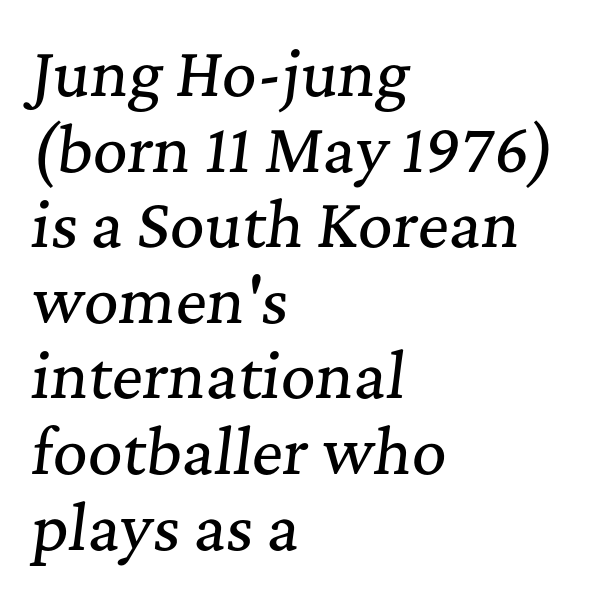
{"serif": "yes", "italic": "yes", "lean": "right", "slant_degrees": 7, "width": "normal", "stroke_contrast": "medium", "x_height": "medium", "monospaced": "no", "underline": "no", "align": "left", "line_spacing": "normal", "line_spacing_ratio": 1.26, "letter_spacing": "normal", "letter_spacing_em": 0.0, "glyph_px": 60}
